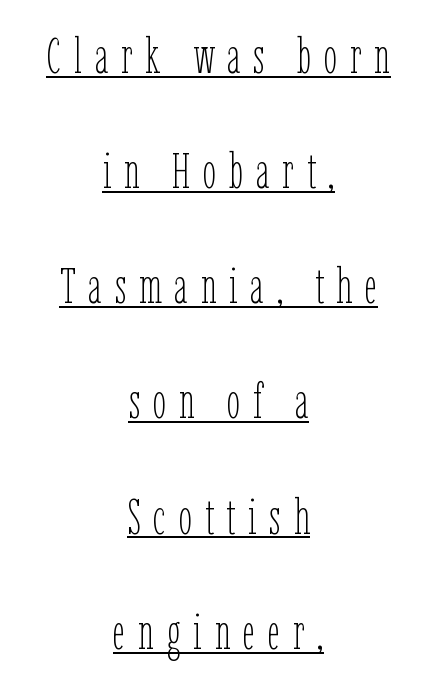
Q: Is the text bold? A: No.
Q: Is the text italic (slanted)? A: No, it is upright.
Q: Is the text underlined? A: Yes.
Q: How is the paragraph aligned? A: Centered.
Q: Is the spacing between letters normal or unusually wide? A: Unusually wide.
Q: Is the spacing between lines tight, normal or loose? A: Loose.
Q: Width (condensed, normal, or wide)? A: Condensed.
Q: Stroke contrast? A: Low.
Q: x-height? A: Medium.
Q: Monospaced? A: No.
